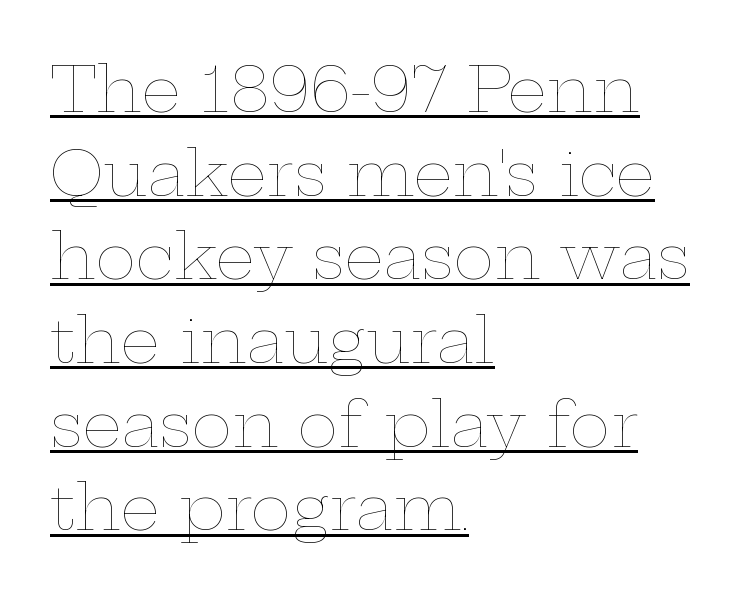
{"italic": "no", "bold": "no", "weight": "thin", "width": "wide", "stroke_contrast": "low", "x_height": "medium", "monospaced": "no", "underline": "yes", "align": "left", "line_spacing": "normal", "line_spacing_ratio": 1.35, "letter_spacing": "normal", "letter_spacing_em": 0.0, "glyph_px": 62}
